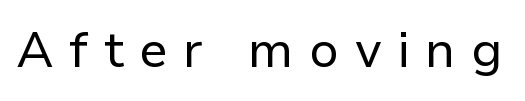
The image shows 50 px regular-weight sans-serif type, upright; set unusually wide letter spacing (+0.31 em), not underlined; low stroke contrast and a medium x-height.
